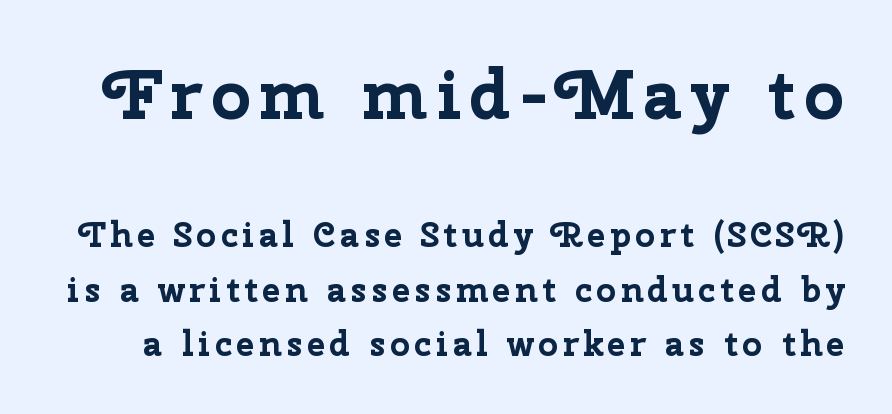
The block sitting higher on the canvas is the one with enlarged characters. A clean baseline with only descenders dipping below it. Do the letters lean? They stand straight. Character widths vary here, with narrow letters taking less room than wide ones. Observe the absence of serifs on each vertical stroke in this sample.
